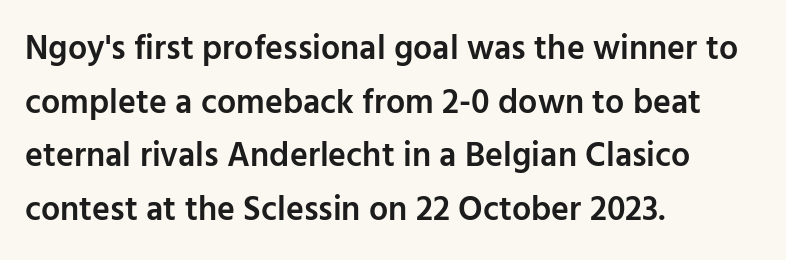
The image shows 34 px semibold sans-serif type, upright; set left-aligned, normal line spacing (1.58x), normal letter spacing, not underlined; low stroke contrast and a medium x-height.
